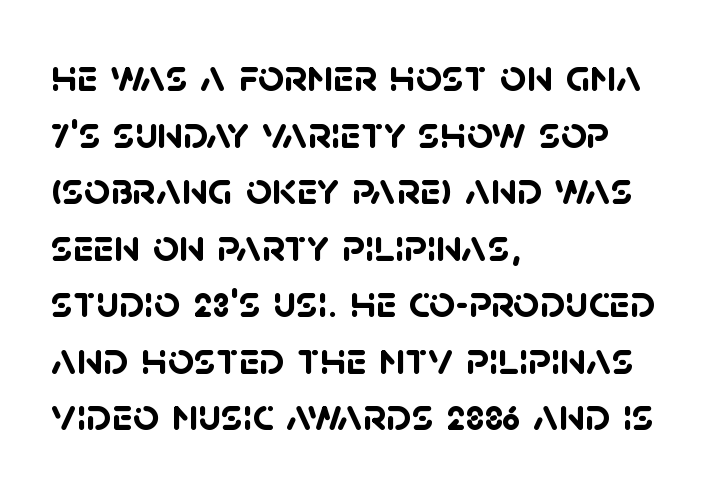
{"serif": "no", "bold": "yes", "weight": "semibold", "width": "normal", "stroke_contrast": "low", "x_height": "large", "monospaced": "no", "underline": "no", "align": "left", "line_spacing_ratio": 1.23, "letter_spacing": "normal", "letter_spacing_em": 0.0, "glyph_px": 46}
